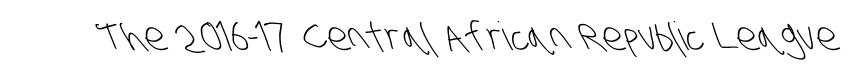
These lines are rendered in a variable-pitch font. Words appear dense and cohesive because spacing is normal. The face looks like a standard text weight, possibly lighter. Letterform terminals end flat and unadorned throughout the passage. Descenders are the only things crossing below the line.
